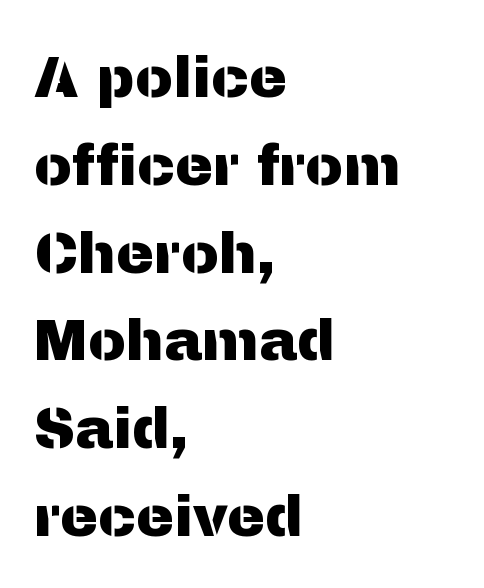
Q: Is the text italic (slanted)? A: No, it is upright.
Q: Is the typeface a serif or a sans-serif typeface? A: Sans-serif.
Q: Is the text underlined? A: No.
Q: How is the paragraph aligned? A: Left-aligned.
Q: Is the spacing between letters normal or unusually wide? A: Normal.
Q: Is the spacing between lines tight, normal or loose? A: Normal.
Q: Width (condensed, normal, or wide)? A: Normal.
Q: Stroke contrast? A: Medium.
Q: x-height? A: Medium.
Q: Monospaced? A: No.
